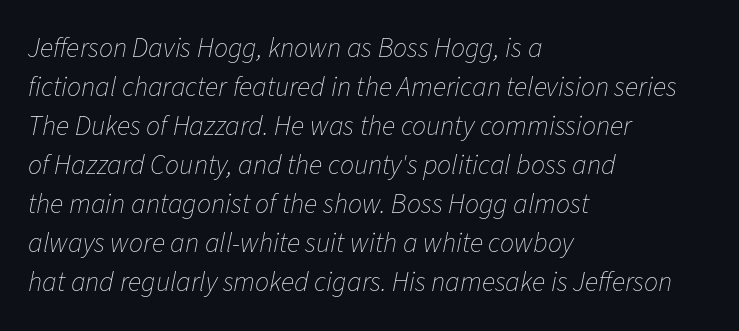
{"italic": "yes", "lean": "right", "slant_degrees": 11, "bold": "no", "weight": "thin", "width": "normal", "stroke_contrast": "low", "x_height": "medium", "monospaced": "no", "underline": "no", "align": "left", "line_spacing": "normal", "line_spacing_ratio": 1.39, "letter_spacing": "normal", "letter_spacing_em": 0.0, "glyph_px": 28}
